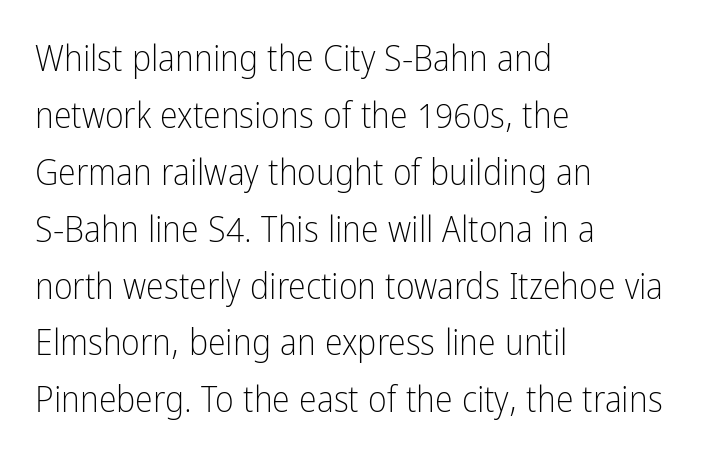
The image shows 36 px light, condensed sans-serif type, upright; set left-aligned, normal line spacing (1.58x), normal letter spacing, not underlined; low stroke contrast and a medium x-height.
